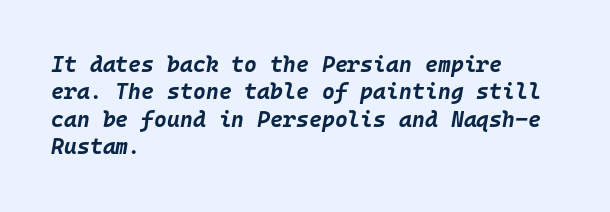
Does the leading feel generous? No, just average. Tall strokes in this sample are angled rather than plumb. The paragraph shown leans on its left margin. Any mark beneath the type? The region is blank. Tracking here is standard; glyphs follow each other at the usual distance. Summary of weight: heavy, a full bold.
